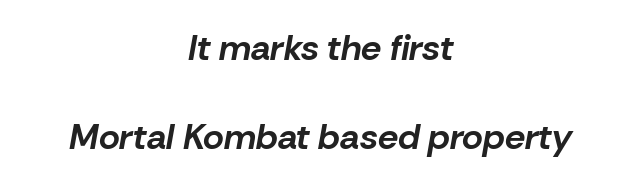
{"italic": "yes", "lean": "right", "slant_degrees": 10, "bold": "yes", "weight": "bold", "width": "normal", "stroke_contrast": "low", "x_height": "medium", "monospaced": "no", "underline": "no", "align": "center", "line_spacing": "loose", "line_spacing_ratio": 2.46, "letter_spacing": "normal", "letter_spacing_em": 0.0, "glyph_px": 36}
